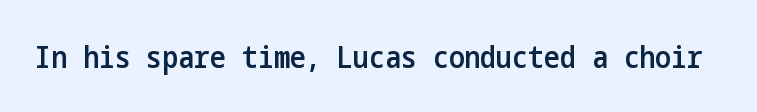
Does the type have serifs? No, each stem ends abruptly. Inter-character spacing is left at the font's built-in metrics. In terms of posture, this sample is upright. Slightly chunky letters — semibold, I'd say, not full bold. The words here are not underlined.
